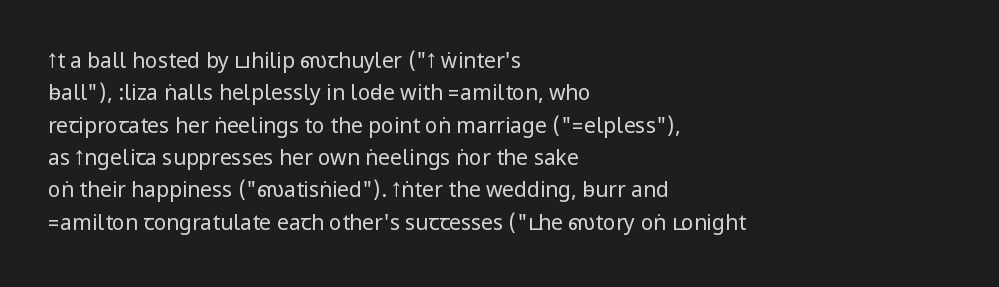
{"italic": "no", "bold": "no", "underline": "no", "align": "left", "line_spacing": "normal", "line_spacing_ratio": 1.54, "letter_spacing": "normal", "letter_spacing_em": 0.0, "glyph_px": 21}
